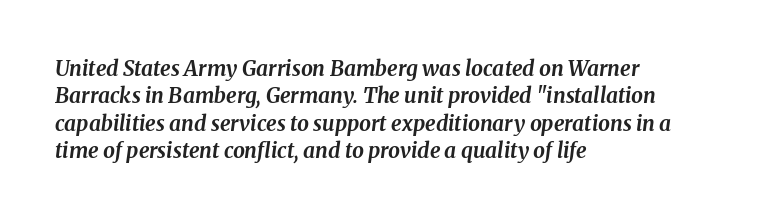
Q: Is the text bold? A: Yes.
Q: Is the text italic (slanted)? A: Yes, it leans right by about 8 degrees.
Q: Is the text underlined? A: No.
Q: How is the paragraph aligned? A: Left-aligned.
Q: Is the spacing between letters normal or unusually wide? A: Normal.
Q: Is the spacing between lines tight, normal or loose? A: Normal.
